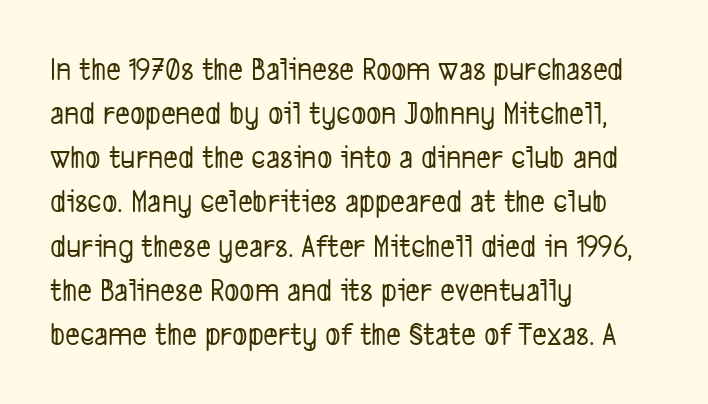
Is there much room between lines? A standard amount, neither cramped nor airy. Rule under the text: the space is simply empty. This sample uses plain, unmodified letter spacing. Every row of glyphs begins at an identical x-position on the left. Think of a printed novel: that variable character pitch is what you see here.
